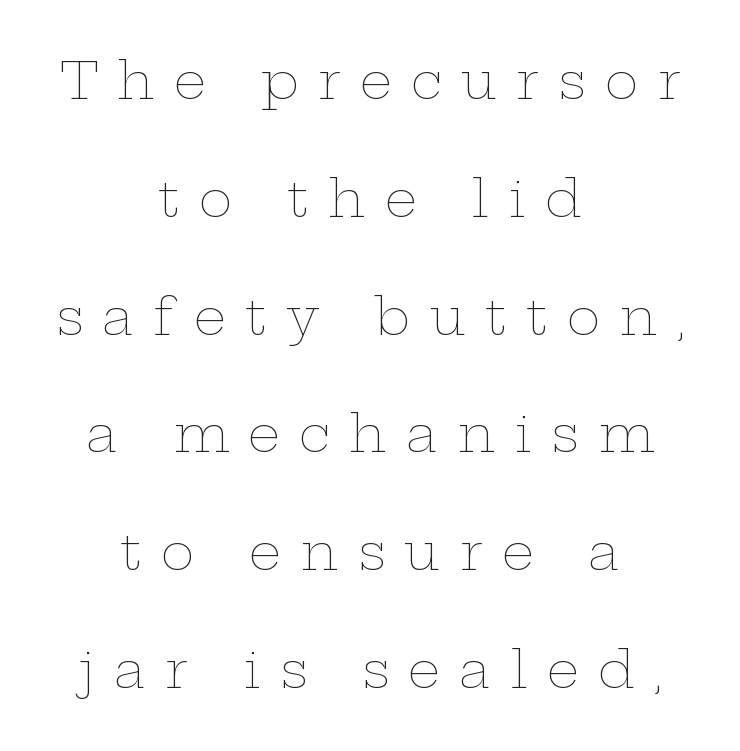
{"italic": "no", "bold": "no", "weight": "thin", "width": "wide", "stroke_contrast": "low", "x_height": "medium", "monospaced": "no", "underline": "no", "align": "center", "line_spacing": "loose", "line_spacing_ratio": 2.31, "letter_spacing": "wide", "letter_spacing_em": 0.38, "glyph_px": 51}
